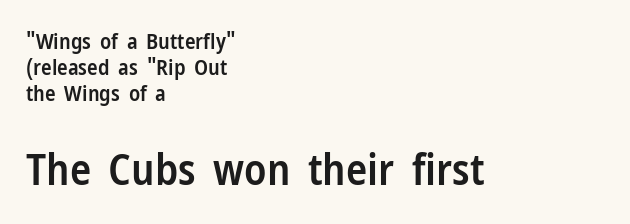
{"serif": "no", "italic": "no", "bold": "semi", "weight": "semibold", "width": "condensed", "stroke_contrast": "low", "x_height": "medium", "monospaced": "no", "underline": "no", "align": "left", "line_spacing_ratio": 1.19, "letter_spacing": "normal", "letter_spacing_em": 0.0, "larger_block": "second", "size_ratio": 2.0, "glyph_px": 44}
